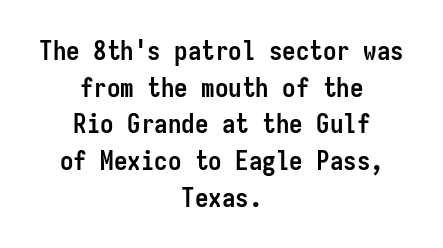
Interline gaps are of average width in this sample. Heavy, bold letterforms. Nobody drew a line under any word here. Unlike italic type, these characters show no tilt at all. Visually the block forms a symmetrical silhouette, jagged on both flanks.
